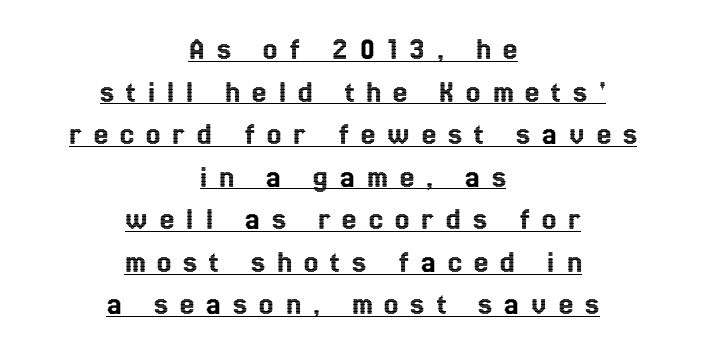
{"italic": "no", "width": "condensed", "x_height": "medium", "monospaced": "no", "underline": "yes", "align": "center", "line_spacing": "normal", "line_spacing_ratio": 1.33, "letter_spacing": "wide", "letter_spacing_em": 0.38, "glyph_px": 32}
